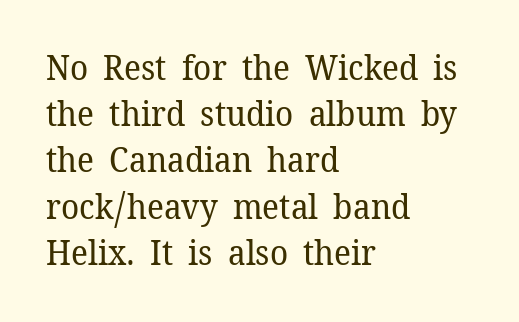
{"serif": "yes", "italic": "no", "bold": "no", "weight": "regular", "width": "normal", "stroke_contrast": "low", "x_height": "medium", "monospaced": "no", "underline": "no", "align": "left", "line_spacing": "normal", "line_spacing_ratio": 1.36, "letter_spacing": "normal", "letter_spacing_em": 0.0, "glyph_px": 34}
